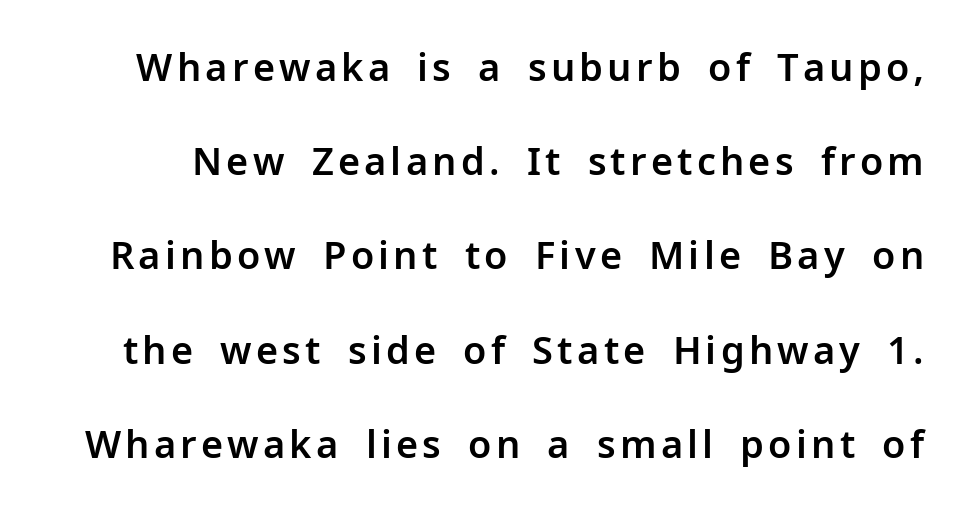
Q: Is the text italic (slanted)? A: No, it is upright.
Q: Is the typeface a serif or a sans-serif typeface? A: Sans-serif.
Q: Is the text underlined? A: No.
Q: Is the spacing between lines tight, normal or loose? A: Loose.
Q: Width (condensed, normal, or wide)? A: Normal.
Q: Stroke contrast? A: Low.
Q: x-height? A: Medium.
Q: Monospaced? A: No.
